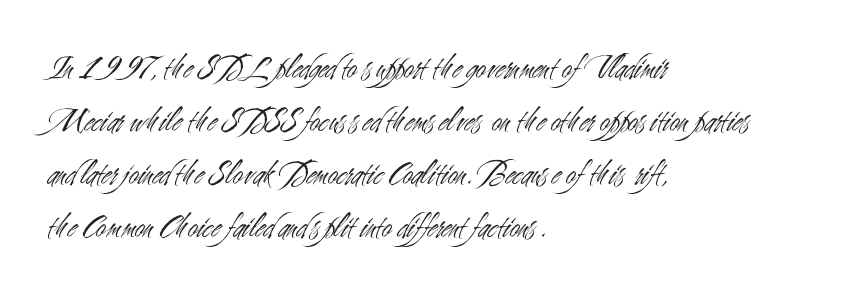
The image shows 35 px light, condensed sans-serif type; set left-aligned, normal line spacing (1.51x), normal letter spacing, not underlined; medium stroke contrast and a small x-height.
